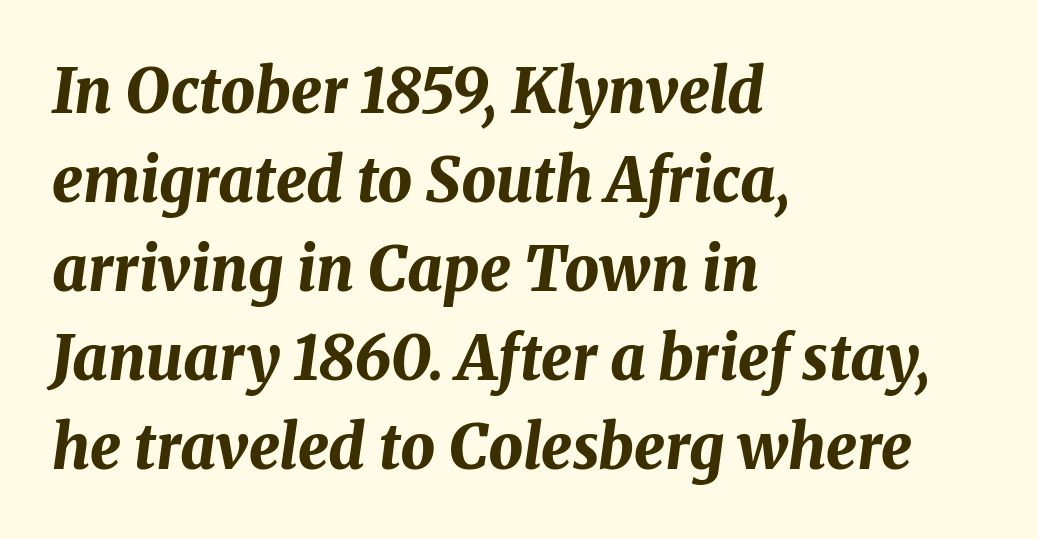
The image shows 61 px bold type, italic (leaning right); set left-aligned, normal line spacing (1.46x), normal letter spacing, not underlined; medium stroke contrast and a medium x-height.
